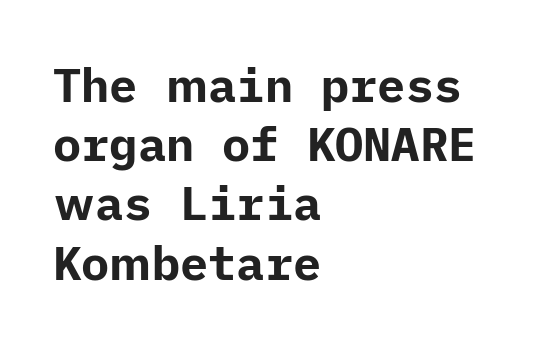
{"serif": "no", "italic": "no", "bold": "yes", "weight": "bold", "width": "normal", "stroke_contrast": "low", "x_height": "medium", "underline": "no", "align": "left", "line_spacing": "normal", "line_spacing_ratio": 1.26, "letter_spacing": "normal", "letter_spacing_em": 0.0, "glyph_px": 47}
